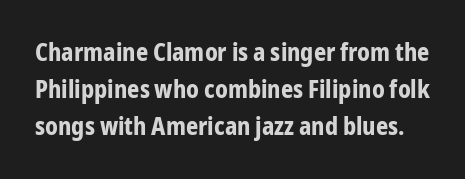
Tall strokes in this sample are plumb rather than angled. A normal amount of white space separates one row of letters from the next. Decoration check: the copy has no underline. What weight is shown? A full bold with thick strokes. Between one letter and the next there's only the usual sliver of space.
